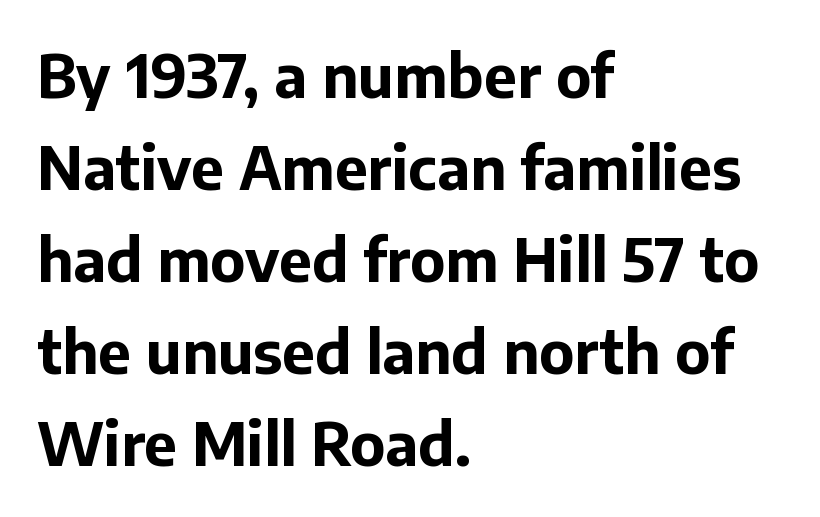
The image shows 59 px bold sans-serif type, upright; set left-aligned, normal line spacing (1.56x), normal letter spacing, not underlined; low stroke contrast and a medium x-height.
